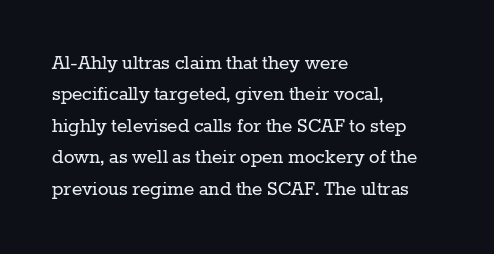
{"italic": "no", "bold": "no", "underline": "no", "align": "left", "line_spacing": "normal", "line_spacing_ratio": 1.43, "letter_spacing": "normal", "letter_spacing_em": 0.0, "glyph_px": 22}
